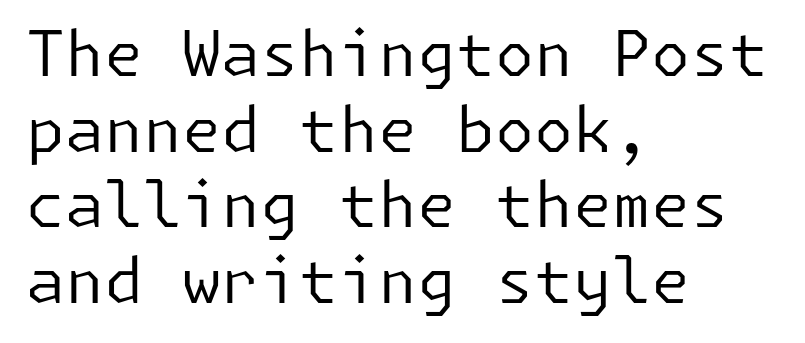
{"serif": "no", "italic": "no", "bold": "no", "weight": "regular", "width": "normal", "stroke_contrast": "low", "x_height": "medium", "underline": "no", "align": "left", "line_spacing_ratio": 1.2, "letter_spacing": "normal", "letter_spacing_em": 0.0, "glyph_px": 63}
